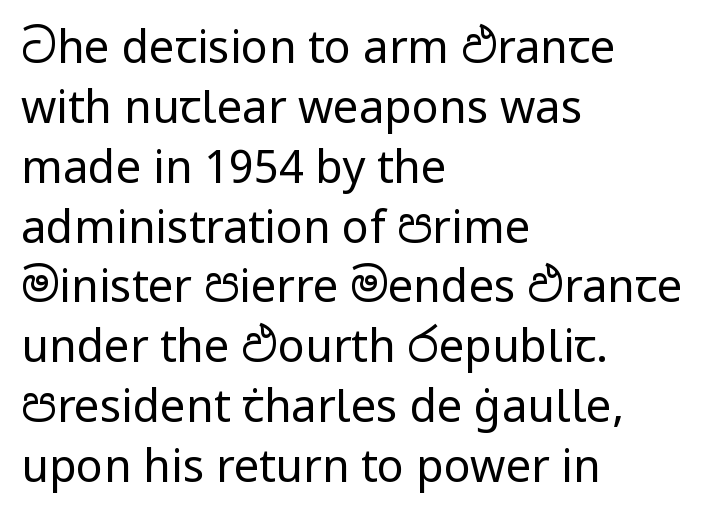
The image shows 45 px regular-weight sans-serif type, upright; set left-aligned, normal line spacing (1.33x), normal letter spacing, not underlined; low stroke contrast and a medium x-height.
